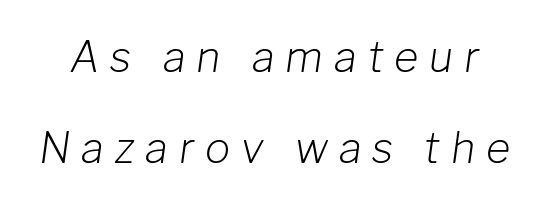
Q: Is the text bold? A: No.
Q: Is the text italic (slanted)? A: Yes, it leans right by about 8 degrees.
Q: Is the text underlined? A: No.
Q: Is the spacing between letters normal or unusually wide? A: Unusually wide.
Q: Is the spacing between lines tight, normal or loose? A: Loose.
Q: Width (condensed, normal, or wide)? A: Normal.
Q: Stroke contrast? A: Low.
Q: x-height? A: Medium.
Q: Monospaced? A: No.
